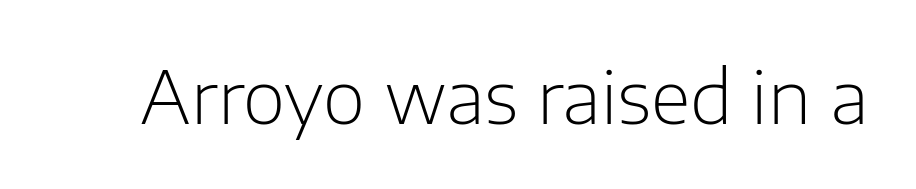
The image shows 73 px light sans-serif type, upright; set normal letter spacing, not underlined; low stroke contrast and a medium x-height.
